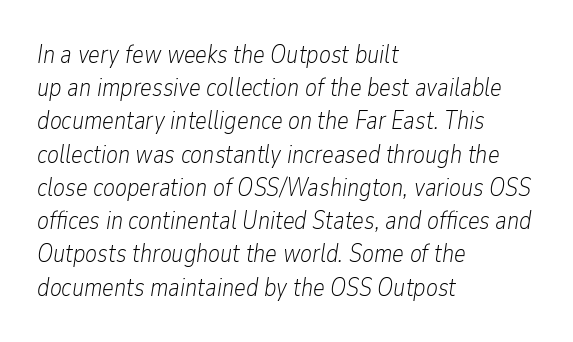
Q: Is the text bold? A: No.
Q: Is the text italic (slanted)? A: Yes, it leans right by about 9 degrees.
Q: Is the text underlined? A: No.
Q: How is the paragraph aligned? A: Left-aligned.
Q: Is the spacing between letters normal or unusually wide? A: Normal.
Q: Is the spacing between lines tight, normal or loose? A: Normal.
